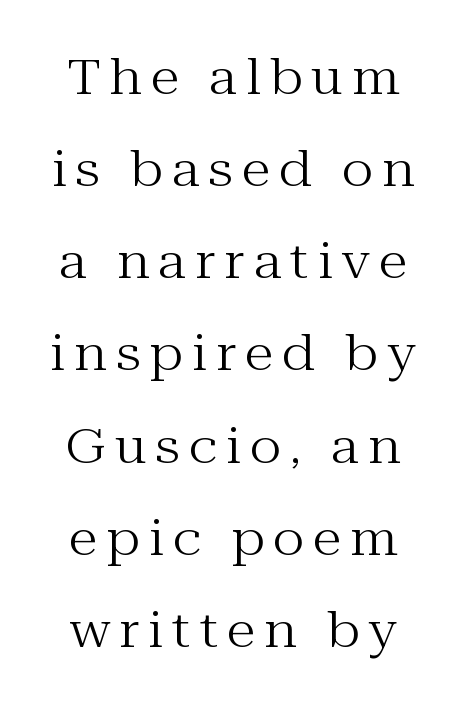
{"serif": "yes", "italic": "no", "bold": "no", "weight": "regular", "width": "normal", "stroke_contrast": "medium", "x_height": "medium", "monospaced": "no", "underline": "no", "line_spacing": "loose", "line_spacing_ratio": 1.92, "glyph_px": 48}
